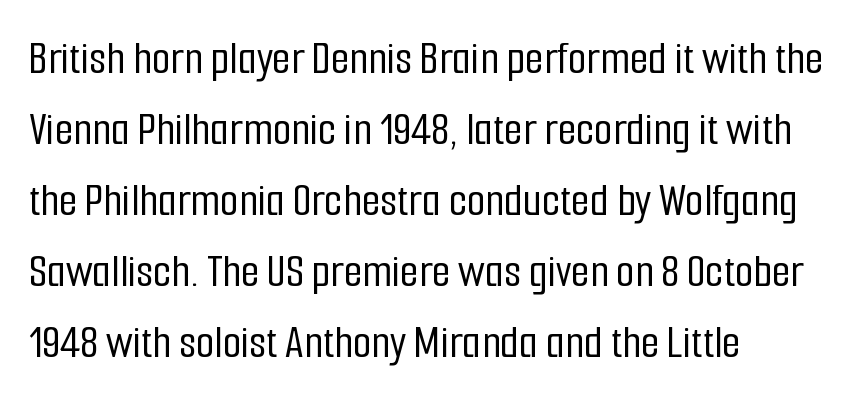
{"serif": "no", "italic": "no", "width": "condensed", "stroke_contrast": "low", "x_height": "medium", "monospaced": "no", "underline": "no", "align": "left", "line_spacing": "normal", "line_spacing_ratio": 1.48, "letter_spacing": "normal", "letter_spacing_em": 0.0, "glyph_px": 48}
